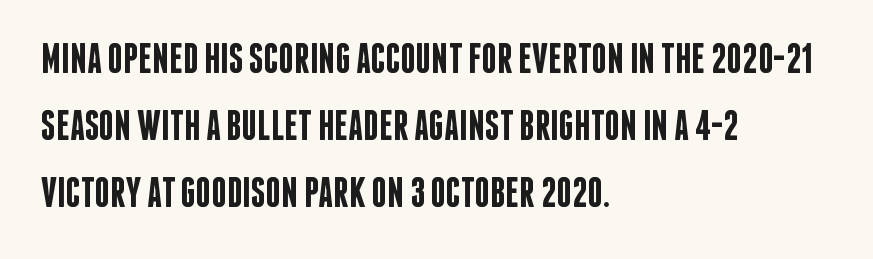
{"serif": "no", "italic": "no", "bold": "semi", "weight": "semibold", "width": "condensed", "stroke_contrast": "low", "x_height": "large", "monospaced": "no", "underline": "no", "align": "left", "line_spacing": "normal", "line_spacing_ratio": 1.59, "letter_spacing": "normal", "letter_spacing_em": 0.0, "glyph_px": 42}
